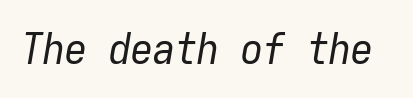
The image shows 44 px regular-weight, condensed type, italic (leaning right), monospaced; set normal letter spacing, not underlined; low stroke contrast and a medium x-height.
